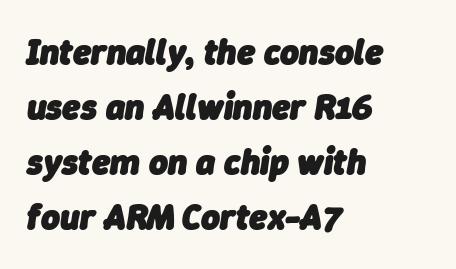
The rag falls on the right side of this text block. How would I describe the line gaps? Plain and ordinary. Do the characters align in a grid? No, the font is proportional. The words here are not underlined. When letters slant like this, we call the style italic. Typographic density is high because the face is bold.
